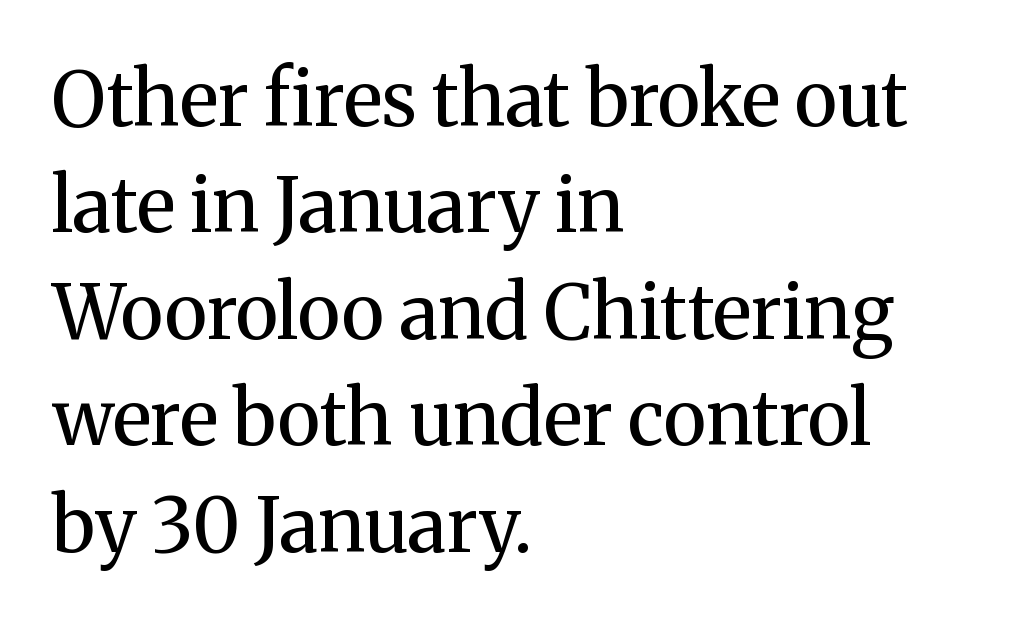
{"serif": "yes", "italic": "no", "bold": "no", "weight": "regular", "width": "normal", "stroke_contrast": "medium", "x_height": "medium", "monospaced": "no", "underline": "no", "align": "left", "line_spacing": "normal", "line_spacing_ratio": 1.42, "letter_spacing": "normal", "letter_spacing_em": 0.0, "glyph_px": 75}
